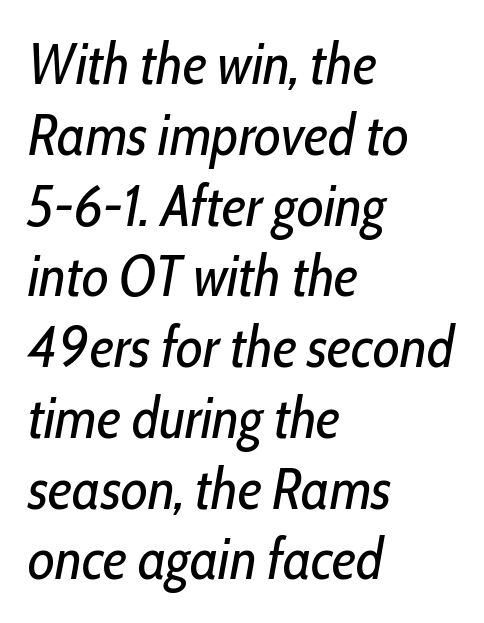
The image shows 58 px regular-weight, condensed type, italic (leaning right); set left-aligned, line spacing 1.22x, normal letter spacing, not underlined; low stroke contrast and a medium x-height.
